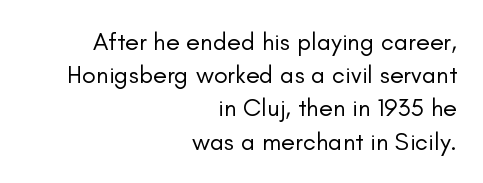
Caption: face not bold, strokes unweighted. The baseline area is clear. In CSS terms this would be text-align: right. Characters follow at the spacing the type designer built in. Leading matches the norm, producing a regular column. No italicization has been applied; the sample stays upright.
